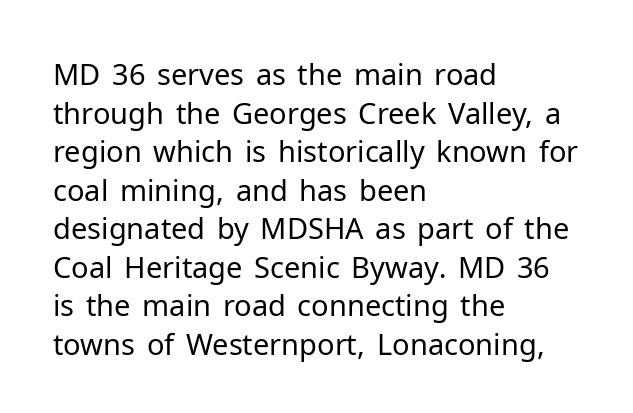
Q: Is the text bold? A: No.
Q: Is the text italic (slanted)? A: No, it is upright.
Q: Is the typeface a serif or a sans-serif typeface? A: Sans-serif.
Q: Is the text underlined? A: No.
Q: How is the paragraph aligned? A: Left-aligned.
Q: Is the spacing between letters normal or unusually wide? A: Normal.
Q: Is the spacing between lines tight, normal or loose? A: Normal.
Q: Width (condensed, normal, or wide)? A: Normal.
Q: Stroke contrast? A: Low.
Q: x-height? A: Medium.
Q: Monospaced? A: No.
